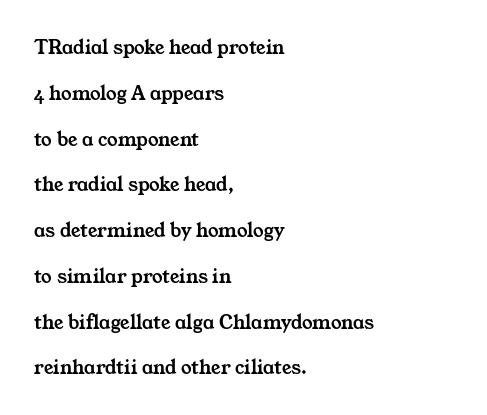
{"underline": "no", "align": "left", "line_spacing": "loose", "line_spacing_ratio": 2.18, "letter_spacing": "normal", "letter_spacing_em": 0.0, "glyph_px": 21}
